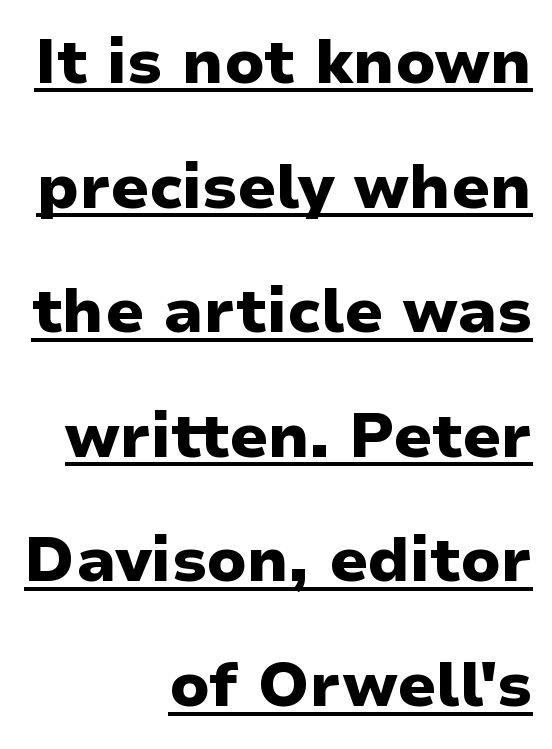
Spacing verdict: proportional, widths tailored to each character. The font family rendered here belongs to the sans-serif group. Does extra space separate the letters? No, they use regular spacing. Every row of glyphs terminates at an identical x-position on the right.
